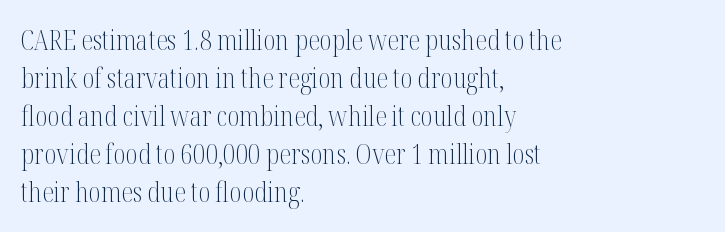
The image shows 27 px text type, upright; set left-aligned, normal line spacing (1.41x), normal letter spacing, not underlined.
